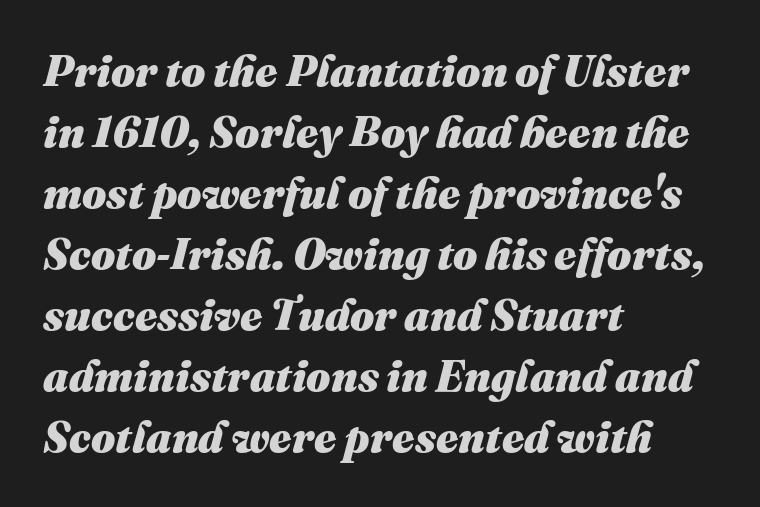
The image shows 43 px heavy type, italic (leaning right); set left-aligned, normal line spacing (1.42x), normal letter spacing, not underlined; medium stroke contrast and a medium x-height.
